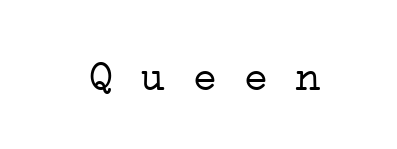
The image shows 43 px light, wide serif type, monospaced; set normal letter spacing, not underlined; low stroke contrast and a medium x-height.
